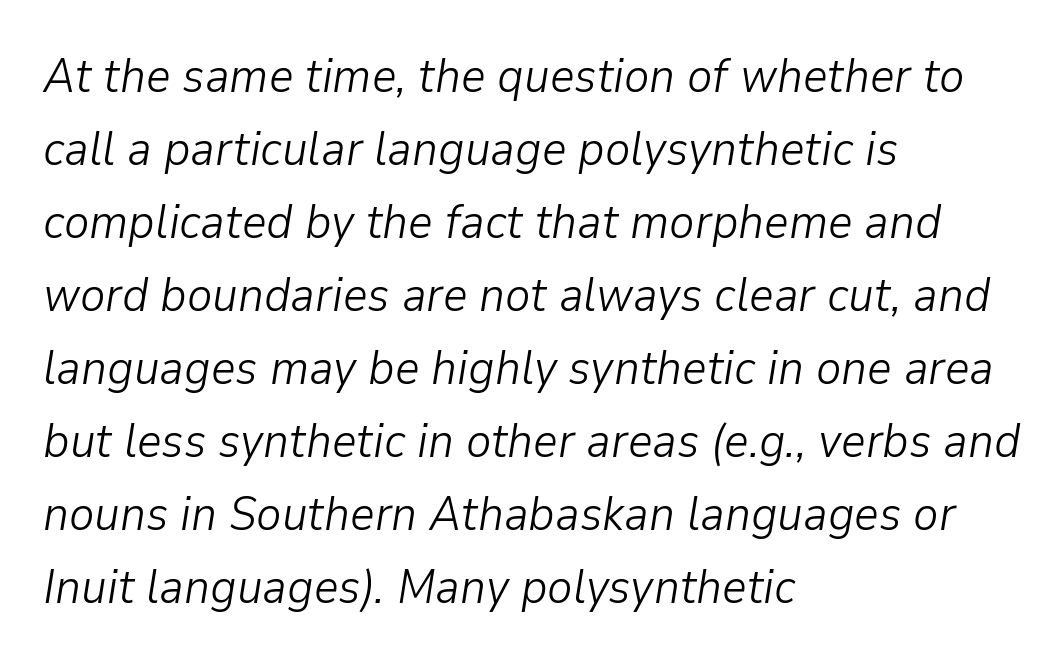
Spacing verdict: proportional, widths tailored to each character. Standard letterfit; no display-style spreading of the glyphs. Only glyphs here, with clear space below each row. These glyphs show unthickened strokes, regular width or finer. The compositor pushed each line to the left boundary. Regarding leading, the lines here are spaced in the standard way.
